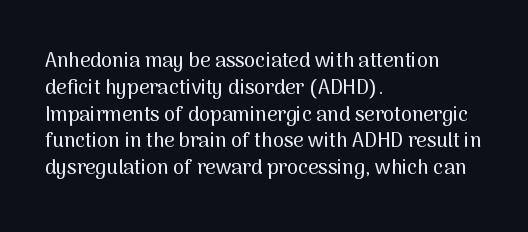
The image shows 20 px text type, upright; set left-aligned, normal line spacing (1.34x), normal letter spacing, not underlined.
